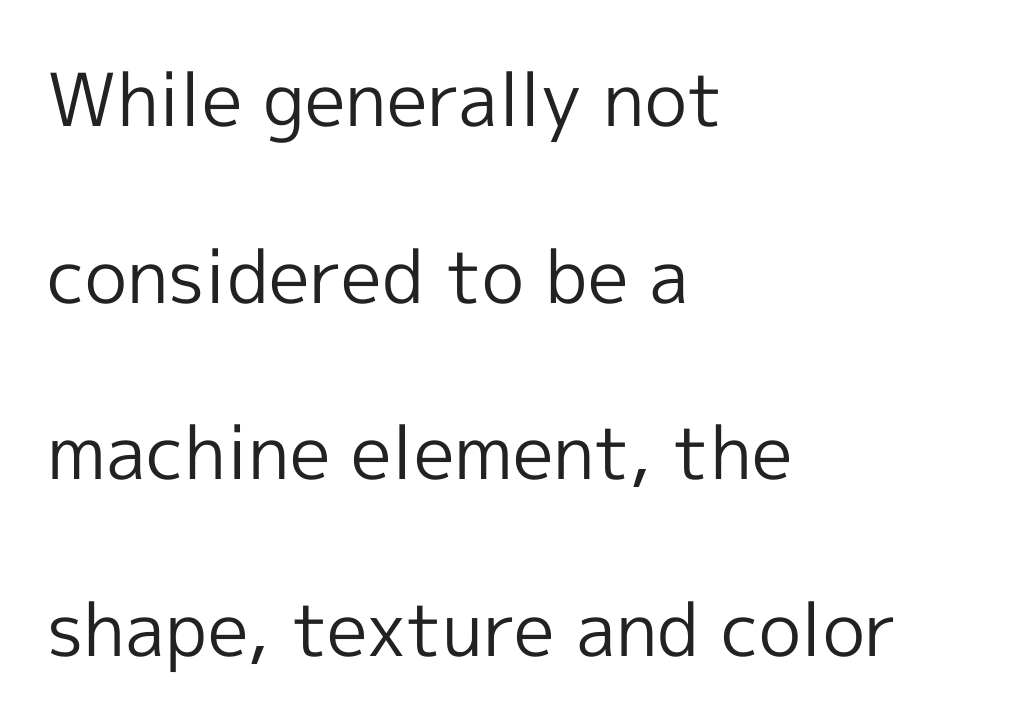
Q: Is the text bold? A: No.
Q: Is the text italic (slanted)? A: No, it is upright.
Q: Is the typeface a serif or a sans-serif typeface? A: Sans-serif.
Q: Is the text underlined? A: No.
Q: How is the paragraph aligned? A: Left-aligned.
Q: Is the spacing between letters normal or unusually wide? A: Normal.
Q: Is the spacing between lines tight, normal or loose? A: Loose.
Q: Width (condensed, normal, or wide)? A: Normal.
Q: x-height? A: Medium.
Q: Monospaced? A: No.
